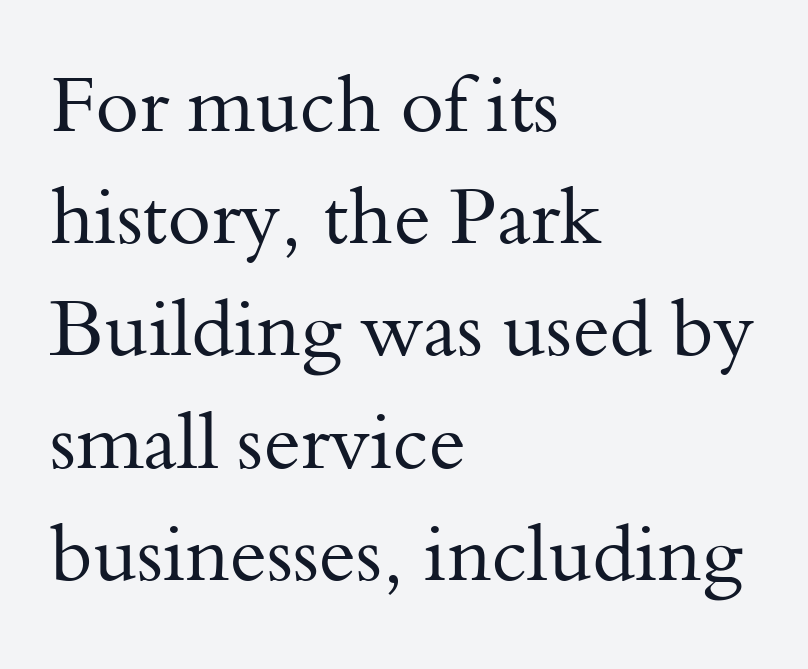
The image shows 79 px regular-weight serif type, upright; set left-aligned, normal line spacing (1.42x), normal letter spacing, not underlined; medium stroke contrast and a small x-height.
